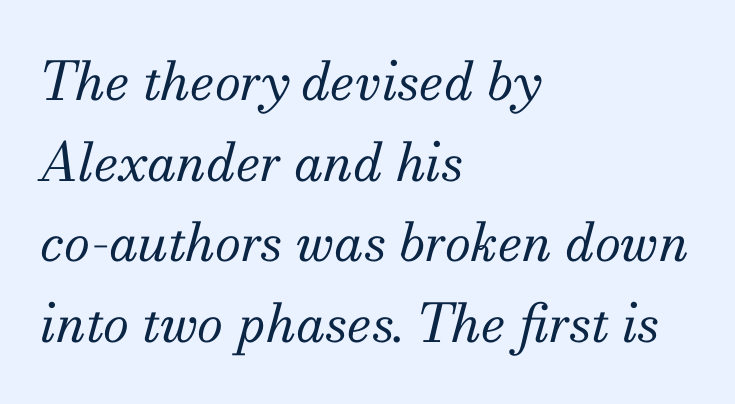
The image shows 53 px regular-weight serif type, italic (leaning right); set left-aligned, normal line spacing (1.52x), normal letter spacing, not underlined; medium stroke contrast and a small x-height.
